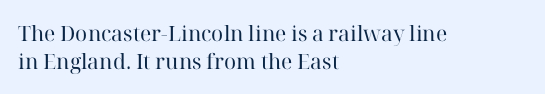
The paragraph has a hard left edge and a soft right edge. Rows of type keep a routine distance in the vertical direction. The letters sit at their default tracking, neither squeezed nor spread. Posture: vertical.
